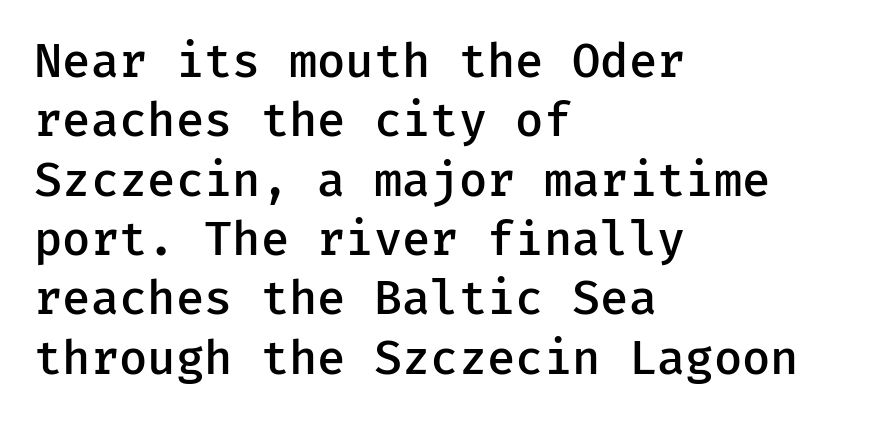
Is the type bold? Partly — it's a semibold, heavier than regular but not fully bold. The horizontal fit of the characters is conventional and even. Serifs: no, the terminals of the letterforms are clean. Is there much room between lines? A standard amount, neither cramped nor airy.
